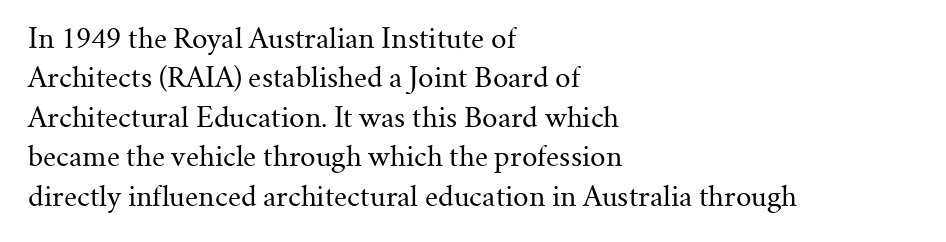
Quick note: not italic, upright. Is the stroke heavy? The answer is a plain regular-or-lighter. The setting favours the left margin, as ordinary paragraphs usually do. Has an underline been added? It has not. Tracking here is standard; glyphs follow each other at the usual distance. Line spacing here is normal.
